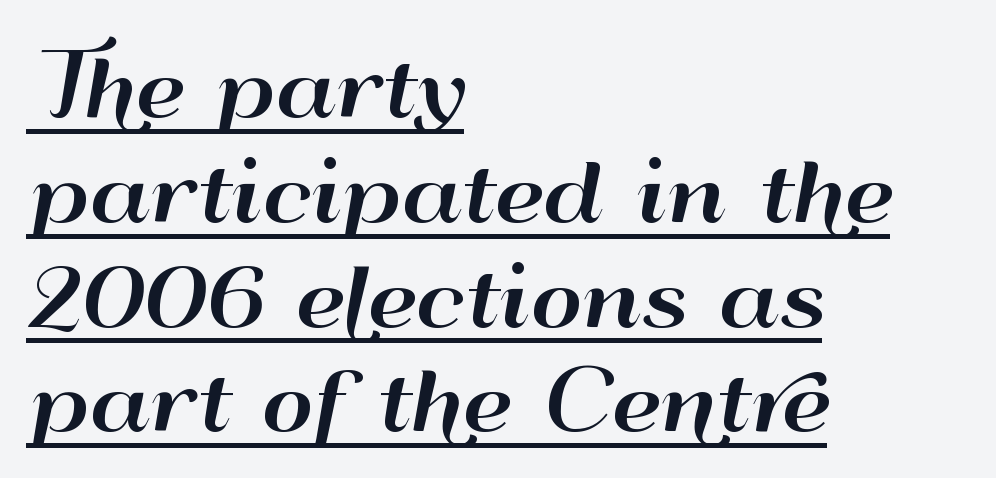
Caption: multi-line text, flush left, ragged right. Observe the ordinary spacing: letters are neighbours, not strangers. One glance says typical: line gaps are just what's usual.
